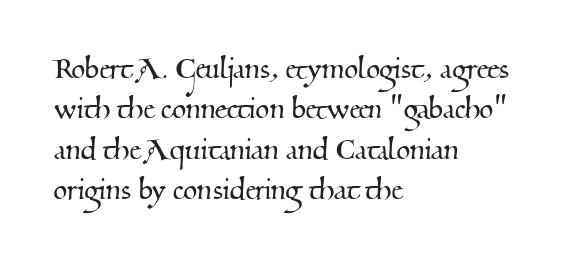
{"serif": "yes", "width": "normal", "stroke_contrast": "medium", "x_height": "small", "monospaced": "no", "underline": "no", "align": "left", "line_spacing": "tight", "line_spacing_ratio": 1.12, "letter_spacing": "normal", "letter_spacing_em": 0.0, "glyph_px": 36}
